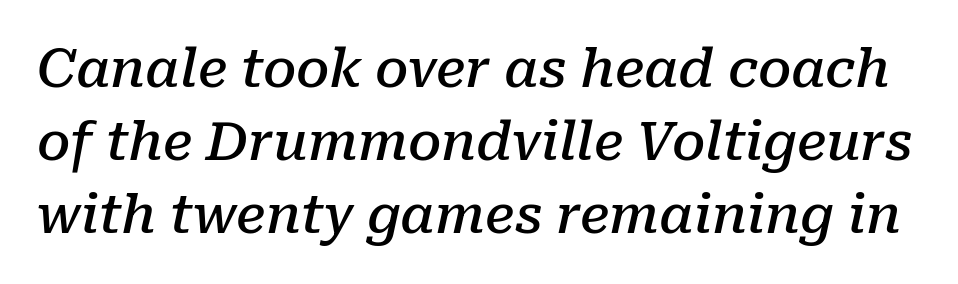
{"serif": "yes", "italic": "yes", "lean": "right", "slant_degrees": 10, "bold": "semi", "weight": "semibold", "width": "normal", "stroke_contrast": "low", "x_height": "medium", "monospaced": "no", "underline": "no", "line_spacing": "normal", "line_spacing_ratio": 1.38, "letter_spacing": "normal", "letter_spacing_em": 0.0, "glyph_px": 53}
